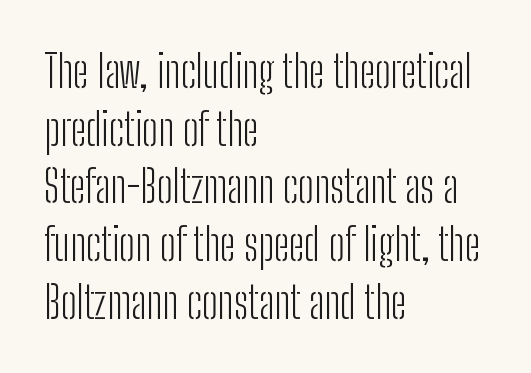
Q: Is the text bold? A: No.
Q: Is the text italic (slanted)? A: No, it is upright.
Q: Is the typeface a serif or a sans-serif typeface? A: Sans-serif.
Q: Is the text underlined? A: No.
Q: How is the paragraph aligned? A: Left-aligned.
Q: Is the spacing between letters normal or unusually wide? A: Normal.
Q: Is the spacing between lines tight, normal or loose? A: Normal.
Q: Width (condensed, normal, or wide)? A: Condensed.
Q: Stroke contrast? A: Low.
Q: x-height? A: Medium.
Q: Monospaced? A: No.
